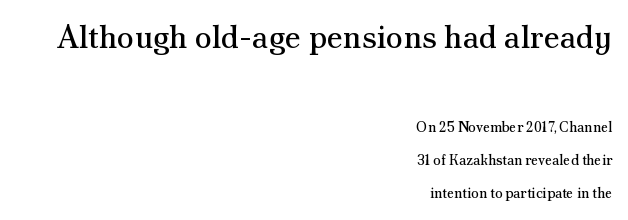
The image shows 32 px regular-weight serif type, upright; set right-aligned, loose line spacing (2.38x), normal letter spacing, not underlined; the first (top) block is 2.29x larger; medium stroke contrast and a small x-height.
